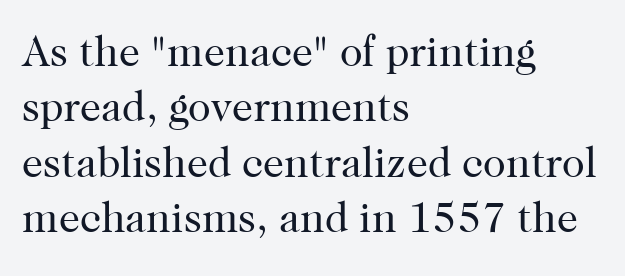
{"serif": "yes", "italic": "no", "bold": "no", "weight": "regular", "width": "normal", "stroke_contrast": "high", "x_height": "medium", "monospaced": "no", "underline": "no", "align": "left", "line_spacing": "normal", "line_spacing_ratio": 1.32, "letter_spacing": "normal", "letter_spacing_em": 0.0, "glyph_px": 42}
